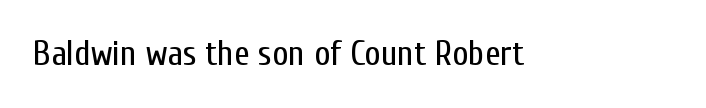
{"serif": "no", "italic": "no", "bold": "no", "weight": "regular", "width": "condensed", "stroke_contrast": "low", "x_height": "medium", "monospaced": "no", "underline": "no", "letter_spacing": "normal", "letter_spacing_em": 0.0, "glyph_px": 35}
